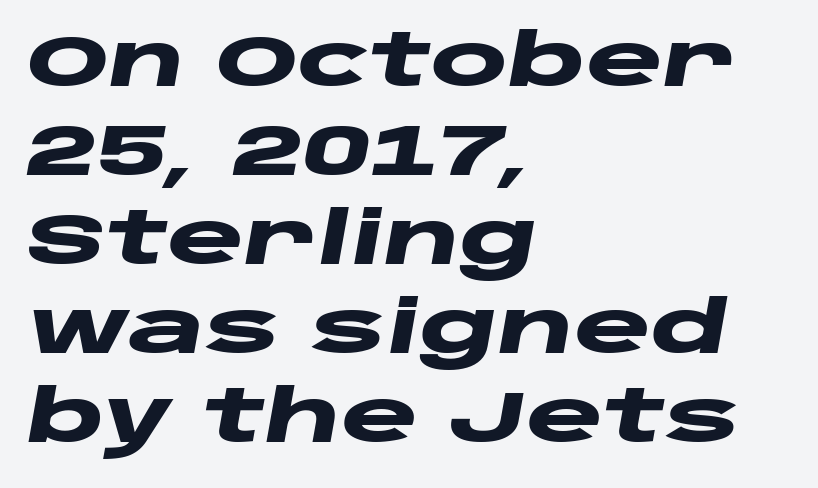
{"italic": "yes", "lean": "right", "slant_degrees": 10, "bold": "yes", "weight": "heavy", "width": "wide", "stroke_contrast": "low", "x_height": "large", "monospaced": "no", "underline": "no", "align": "left", "line_spacing_ratio": 1.22, "letter_spacing": "normal", "letter_spacing_em": 0.0, "glyph_px": 73}
